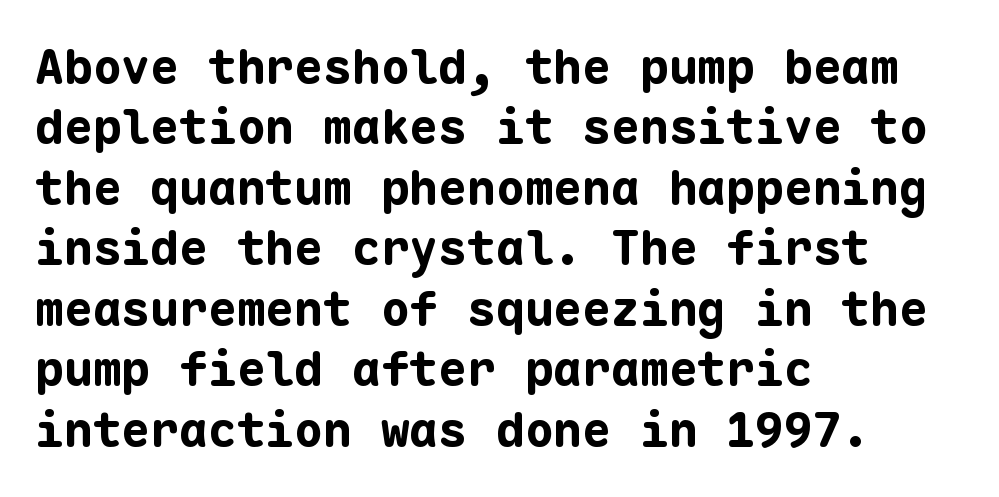
The image shows 48 px bold sans-serif type, upright, monospaced; set left-aligned, normal line spacing (1.26x), normal letter spacing, not underlined; low stroke contrast and a medium x-height.
